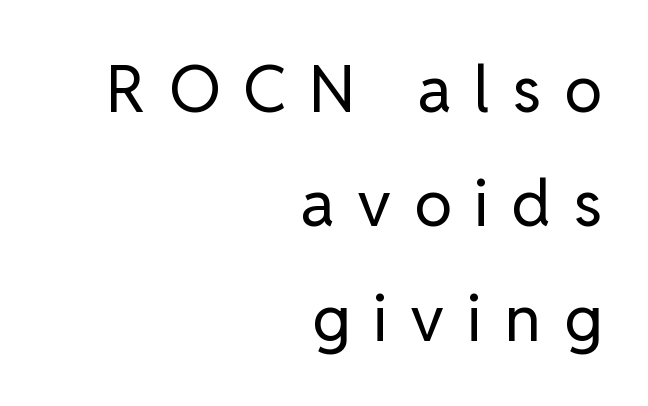
Q: Is the text bold? A: No.
Q: Is the text italic (slanted)? A: No, it is upright.
Q: Is the typeface a serif or a sans-serif typeface? A: Sans-serif.
Q: Is the text underlined? A: No.
Q: How is the paragraph aligned? A: Right-aligned.
Q: Is the spacing between letters normal or unusually wide? A: Unusually wide.
Q: Width (condensed, normal, or wide)? A: Normal.
Q: Stroke contrast? A: Low.
Q: x-height? A: Medium.
Q: Monospaced? A: No.
